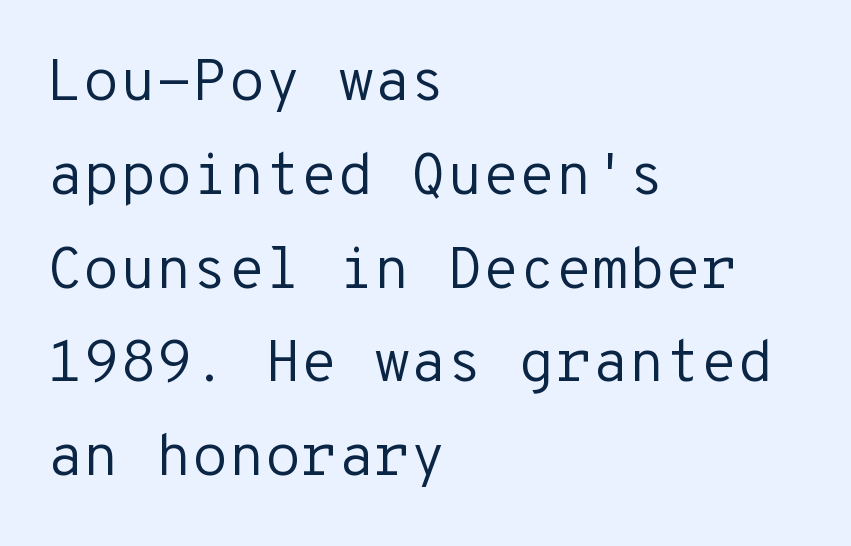
Q: Is the text bold? A: No.
Q: Is the text italic (slanted)? A: No, it is upright.
Q: Is the typeface a serif or a sans-serif typeface? A: Sans-serif.
Q: Is the text underlined? A: No.
Q: How is the paragraph aligned? A: Left-aligned.
Q: Is the spacing between letters normal or unusually wide? A: Normal.
Q: Is the spacing between lines tight, normal or loose? A: Normal.
Q: Width (condensed, normal, or wide)? A: Normal.
Q: Stroke contrast? A: Low.
Q: x-height? A: Medium.
Q: Monospaced? A: Yes.
